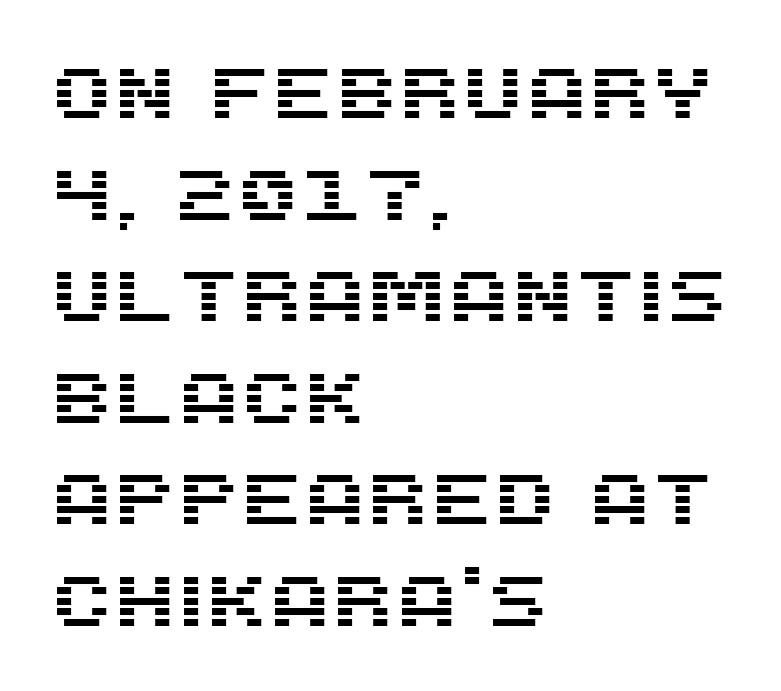
{"serif": "no", "italic": "no", "width": "normal", "stroke_contrast": "medium", "x_height": "large", "monospaced": "no", "underline": "no", "align": "left", "line_spacing": "normal", "line_spacing_ratio": 1.41, "letter_spacing": "normal", "letter_spacing_em": 0.0, "glyph_px": 72}
